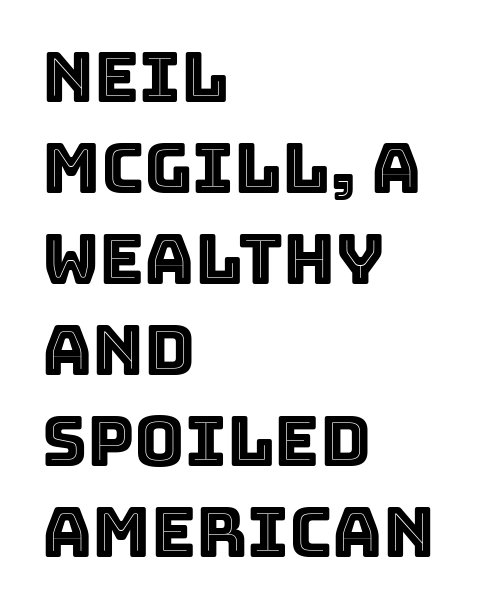
It's the straight-up-and-down kind of type. These lines are rendered in a variable-pitch font. The horizontal fit of the characters is conventional and even. The space directly below the letters is spotless.
